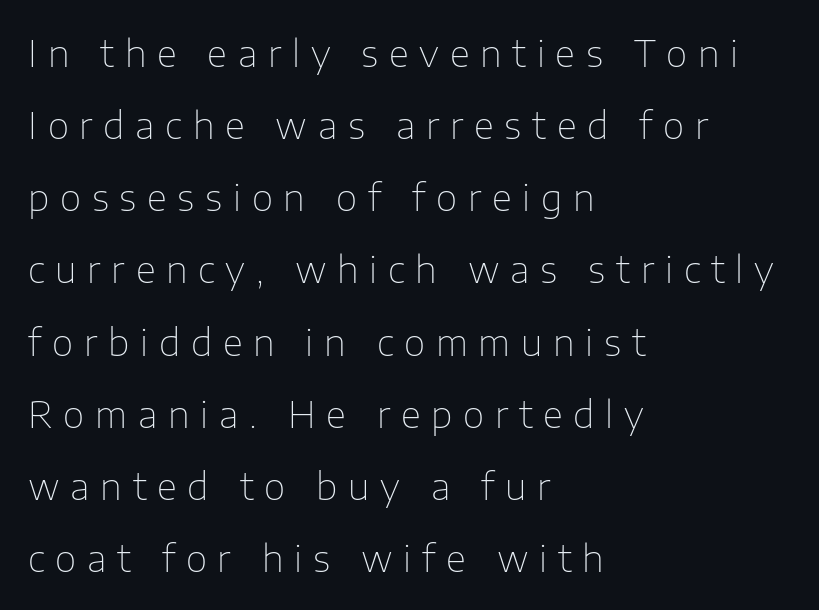
The image shows 37 px thin sans-serif type, upright; set left-aligned, loose line spacing (1.95x), unusually wide letter spacing (+0.29 em), not underlined; low stroke contrast and a medium x-height.
